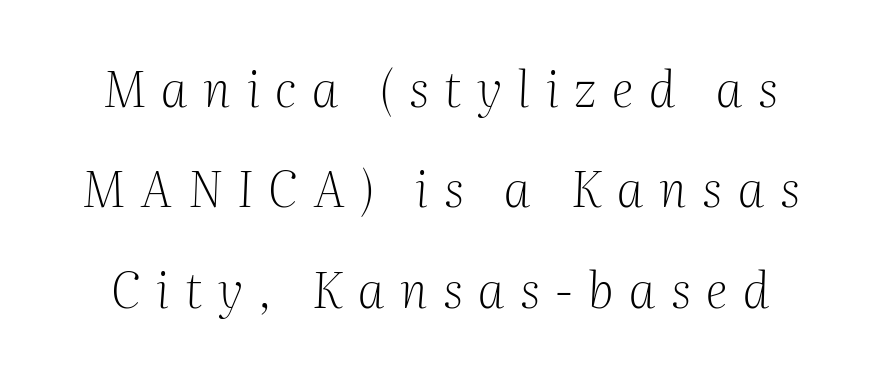
The strokes carry an ordinary text weight at most. Characters are canted at an angle relative to the baseline's perpendicular. Font category for this specimen: serif. Inter-character spacing is expanded well beyond the font's built-in metrics. Proportional: the letters do not fall into vertical columns.
